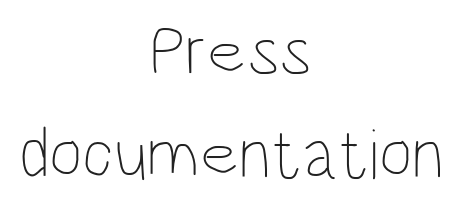
{"italic": "no", "bold": "no", "weight": "thin", "width": "condensed", "stroke_contrast": "low", "x_height": "large", "monospaced": "no", "underline": "no", "align": "center", "line_spacing": "normal", "line_spacing_ratio": 1.41, "letter_spacing": "normal", "letter_spacing_em": 0.0, "glyph_px": 72}
